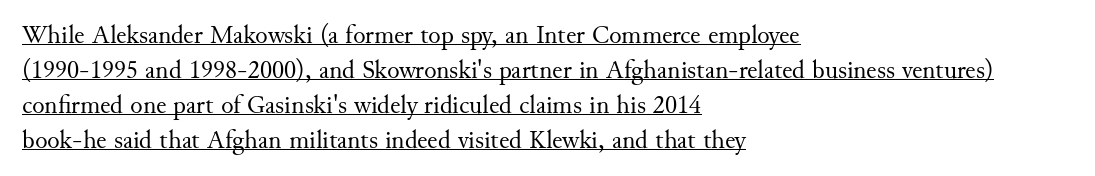
{"italic": "no", "bold": "no", "underline": "yes", "align": "left", "line_spacing": "normal", "line_spacing_ratio": 1.34, "letter_spacing": "normal", "letter_spacing_em": 0.0, "glyph_px": 26}
